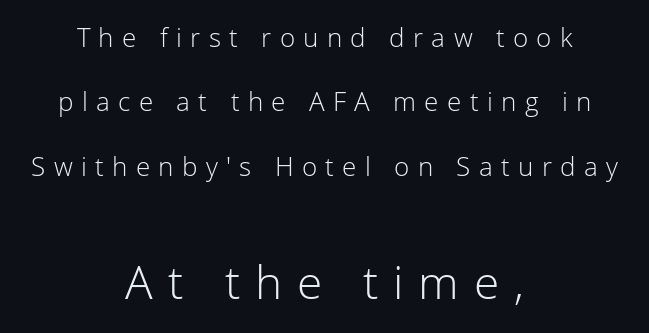
The image shows 46 px light sans-serif type, upright; set centered, loose line spacing (2.48x), unusually wide letter spacing (+0.32 em), not underlined; the second (bottom) block is 1.77x larger; low stroke contrast and a medium x-height.
